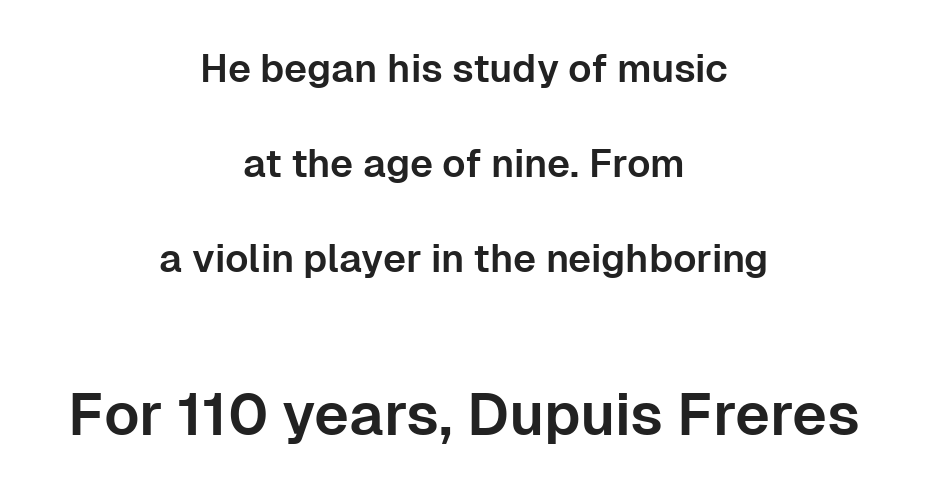
Q: Is the text italic (slanted)? A: No, it is upright.
Q: Is the typeface a serif or a sans-serif typeface? A: Sans-serif.
Q: Is the text underlined? A: No.
Q: How is the paragraph aligned? A: Centered.
Q: Is the spacing between letters normal or unusually wide? A: Normal.
Q: Is the spacing between lines tight, normal or loose? A: Loose.
Q: Which block of text is set in a larger size, the first (top) or the second (bottom)? A: The second (bottom) one.
Q: Width (condensed, normal, or wide)? A: Normal.
Q: Stroke contrast? A: Low.
Q: x-height? A: Medium.
Q: Monospaced? A: No.
